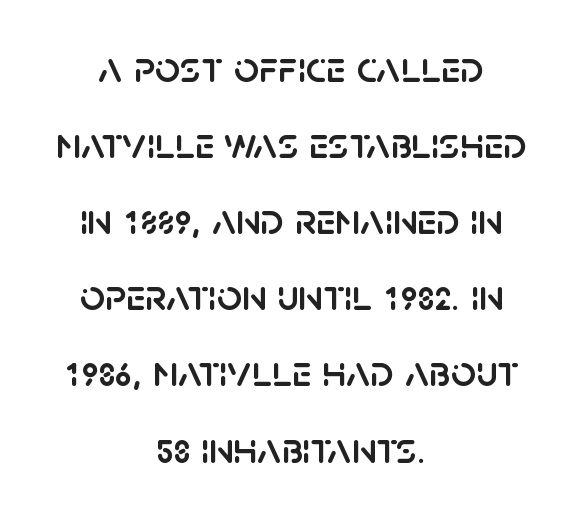
Note the varied advance widths — an 'i' is clearly narrower than an 'm'. Horizontal alignment here is central, giving a formal, balanced look. The axis of the letterforms is exactly vertical. Bare-footed words on every line. The type family on display is of the sans-serif kind. Default kerning and tracking; the words read as compact shapes.
